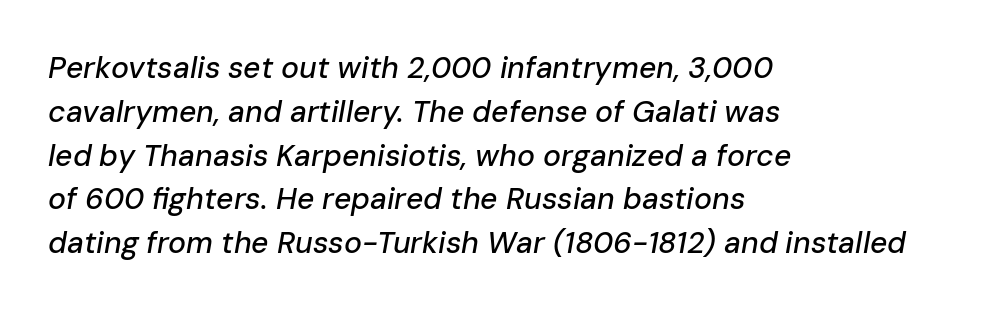
Does extra space separate the letters? No, they use regular spacing. Varying glyph widths throughout — classic text-font behaviour. The gap between lines stays unmarked. These lines are set flush left with a ragged right edge.
